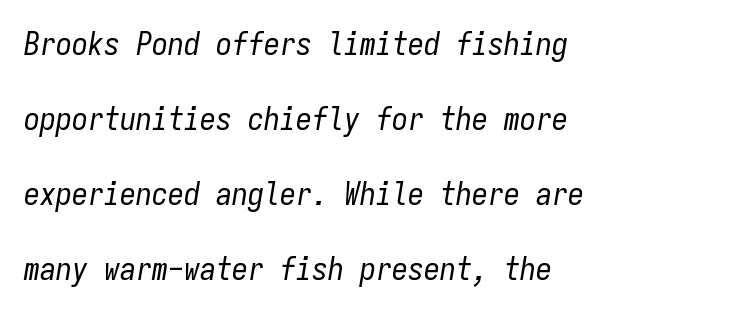
The image shows 32 px regular-weight, condensed type, italic (leaning right), monospaced; set left-aligned, loose line spacing (2.34x), normal letter spacing, not underlined; low stroke contrast and a medium x-height.
